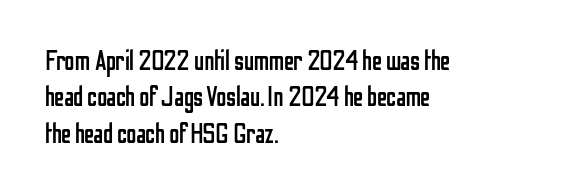
The image shows 28 px regular-weight, condensed sans-serif type, upright; set left-aligned, normal line spacing (1.3x), normal letter spacing, not underlined; low stroke contrast and a medium x-height.
